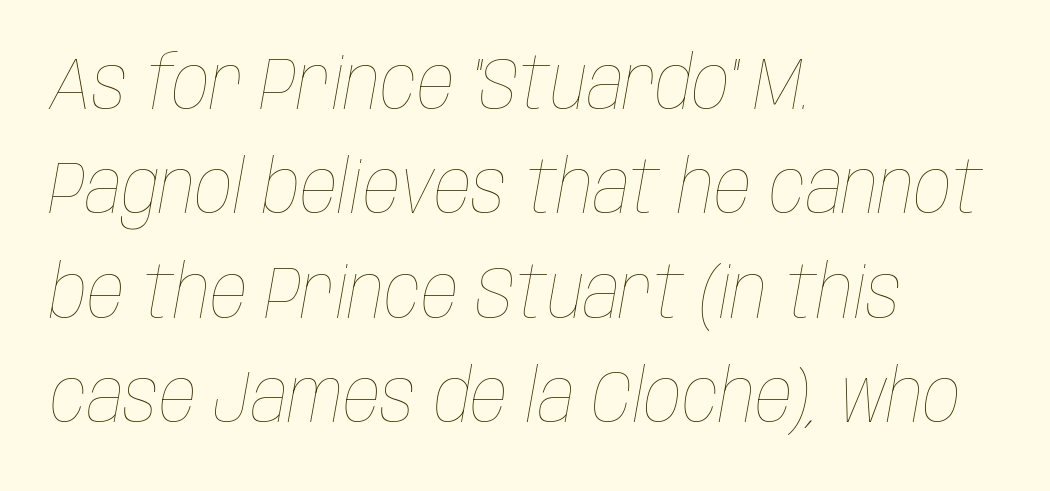
{"italic": "yes", "lean": "right", "slant_degrees": 10, "bold": "no", "weight": "thin", "width": "condensed", "stroke_contrast": "low", "x_height": "large", "monospaced": "no", "underline": "no", "align": "left", "line_spacing": "normal", "line_spacing_ratio": 1.41, "letter_spacing": "normal", "letter_spacing_em": 0.0, "glyph_px": 74}
